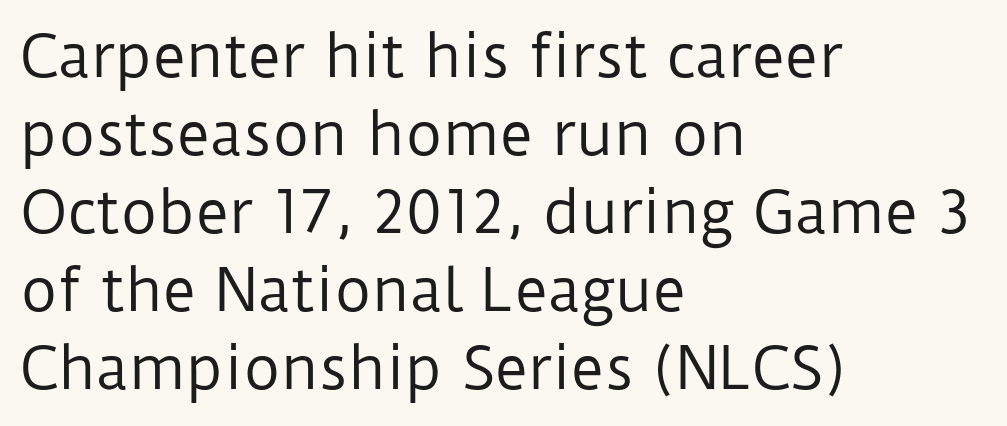
Q: Is the text bold? A: No.
Q: Is the text italic (slanted)? A: No, it is upright.
Q: Is the typeface a serif or a sans-serif typeface? A: Sans-serif.
Q: Is the text underlined? A: No.
Q: How is the paragraph aligned? A: Left-aligned.
Q: Is the spacing between letters normal or unusually wide? A: Normal.
Q: Is the spacing between lines tight, normal or loose? A: Normal.
Q: Width (condensed, normal, or wide)? A: Normal.
Q: Stroke contrast? A: Low.
Q: x-height? A: Medium.
Q: Monospaced? A: No.
